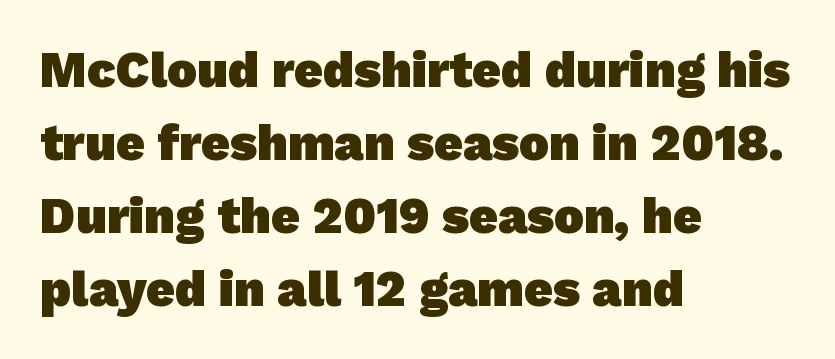
The image shows 50 px heavy sans-serif type; set left-aligned, normal line spacing (1.46x), normal letter spacing, not underlined; low stroke contrast and a medium x-height.
